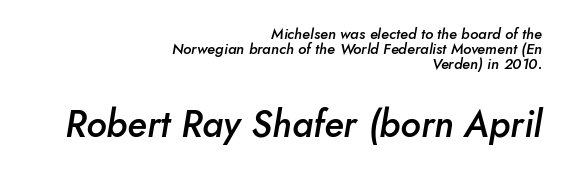
{"italic": "yes", "lean": "right", "slant_degrees": 10, "bold": "semi", "weight": "semibold", "width": "normal", "stroke_contrast": "low", "x_height": "small", "monospaced": "no", "underline": "no", "align": "right", "line_spacing": "tight", "line_spacing_ratio": 1.01, "letter_spacing": "normal", "letter_spacing_em": 0.0, "larger_block": "second", "size_ratio": 2.47, "glyph_px": 37}
